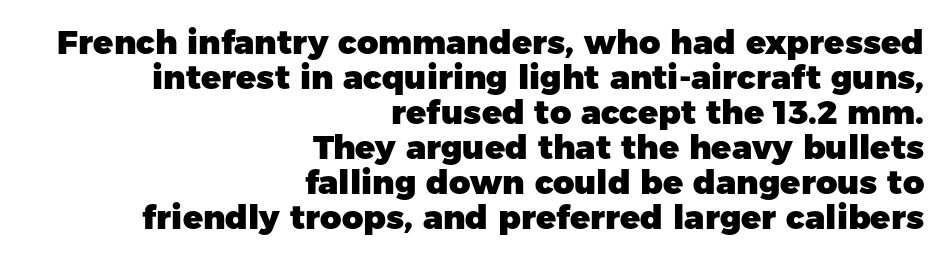
{"serif": "no", "italic": "no", "bold": "yes", "weight": "heavy", "width": "normal", "stroke_contrast": "low", "x_height": "medium", "monospaced": "no", "underline": "no", "align": "right", "line_spacing": "tight", "line_spacing_ratio": 1.06, "letter_spacing": "normal", "letter_spacing_em": 0.0, "glyph_px": 33}
